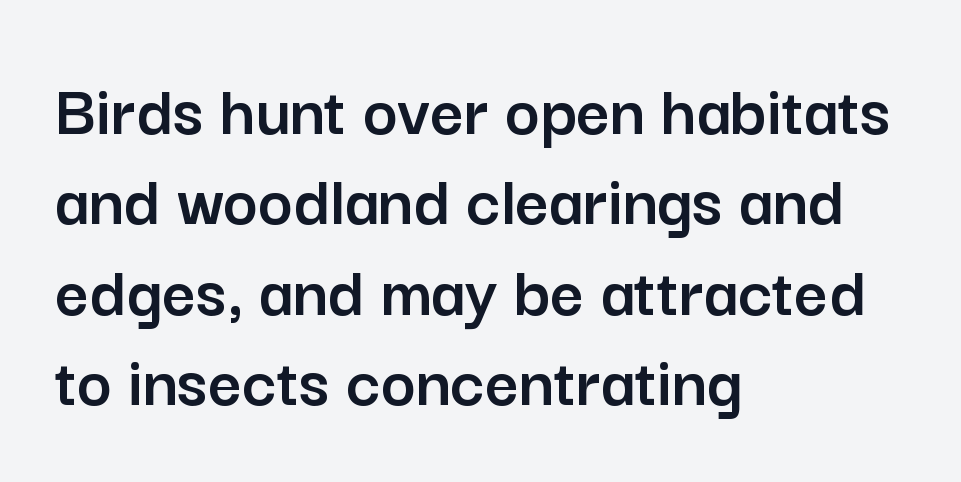
{"serif": "no", "italic": "no", "width": "normal", "stroke_contrast": "low", "x_height": "medium", "monospaced": "no", "underline": "no", "align": "left", "line_spacing_ratio": 1.22, "letter_spacing": "normal", "letter_spacing_em": 0.0, "glyph_px": 74}
